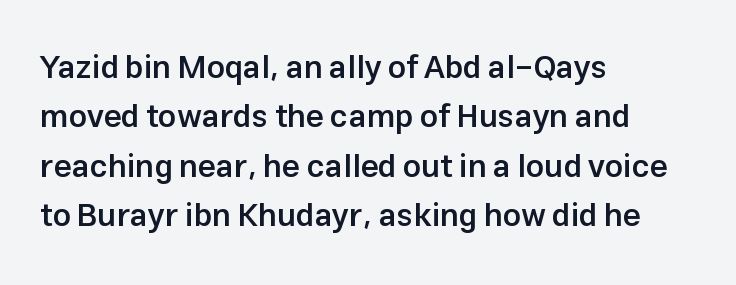
These lines keep a tight, regular rhythm from letter to letter. Do the characters align in a grid? No, the font is proportional. In CSS terms this would be text-align: left. This is the regular roman posture of the typeface. Bare-footed words on every line.
